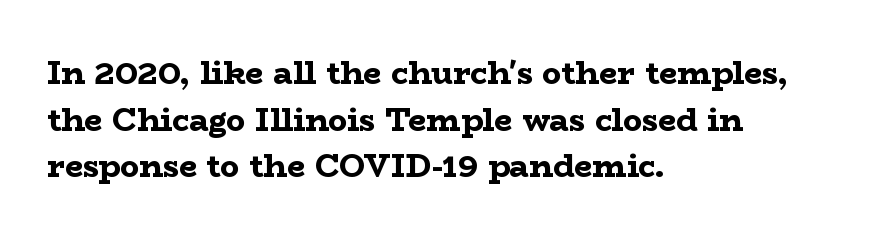
The string is rendered with underlining switched off. Leading: standard. Does extra space separate the letters? No, they use regular spacing. Serif or sans? Serif — the stroke terminals have little feet. Each letter keeps its own natural width here, so spacing adapts to shape.
